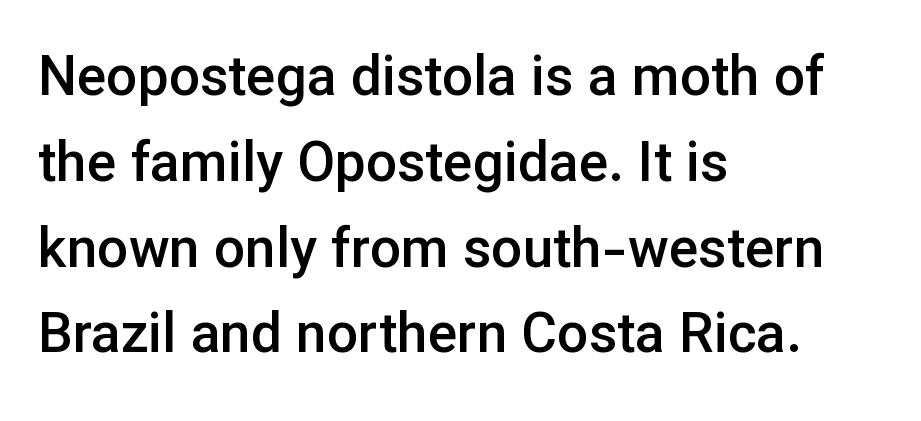
Q: Is the text bold? A: Semi-bold.
Q: Is the text italic (slanted)? A: No, it is upright.
Q: Is the typeface a serif or a sans-serif typeface? A: Sans-serif.
Q: Is the text underlined? A: No.
Q: How is the paragraph aligned? A: Left-aligned.
Q: Is the spacing between letters normal or unusually wide? A: Normal.
Q: Is the spacing between lines tight, normal or loose? A: Normal.
Q: Width (condensed, normal, or wide)? A: Normal.
Q: Stroke contrast? A: Low.
Q: x-height? A: Medium.
Q: Monospaced? A: No.
